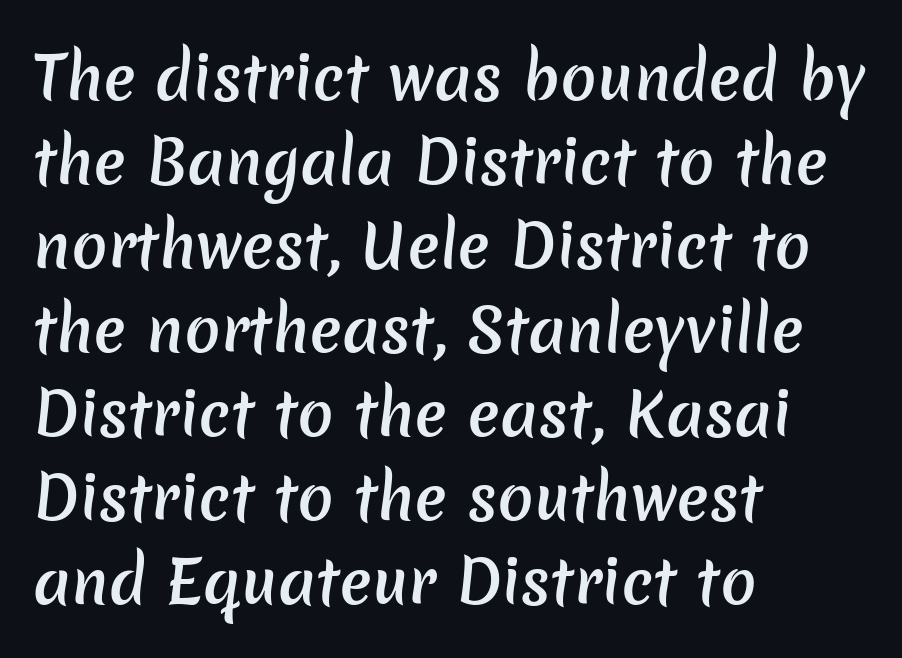
The image shows 60 px semibold sans-serif type; set left-aligned, normal line spacing (1.4x), normal letter spacing, not underlined; low stroke contrast and a medium x-height.
